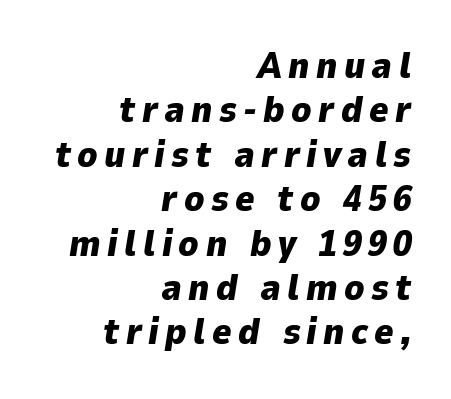
{"italic": "yes", "lean": "right", "slant_degrees": 9, "bold": "yes", "weight": "heavy", "width": "normal", "stroke_contrast": "low", "x_height": "medium", "monospaced": "no", "underline": "no", "align": "right", "line_spacing_ratio": 1.2, "glyph_px": 37}
